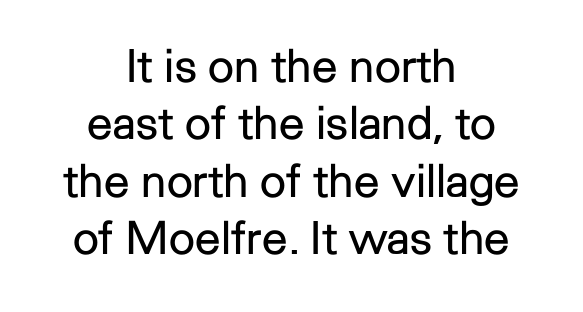
Q: Is the text bold? A: No.
Q: Is the text italic (slanted)? A: No, it is upright.
Q: Is the typeface a serif or a sans-serif typeface? A: Sans-serif.
Q: Is the text underlined? A: No.
Q: How is the paragraph aligned? A: Centered.
Q: Is the spacing between letters normal or unusually wide? A: Normal.
Q: Is the spacing between lines tight, normal or loose? A: Normal.
Q: Width (condensed, normal, or wide)? A: Normal.
Q: Stroke contrast? A: Low.
Q: x-height? A: Medium.
Q: Monospaced? A: No.
